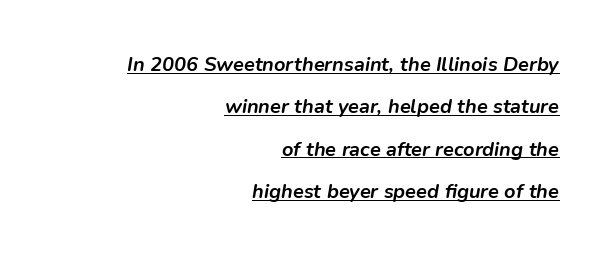
Right-aligned paragraph, ragged on the left. Quick note: interline space is abundant. The letterforms sit shoulder to shoulder at normal distance. Does the lettering tilt? It does — this is italic. Summary of weight: heavy, a full bold.
